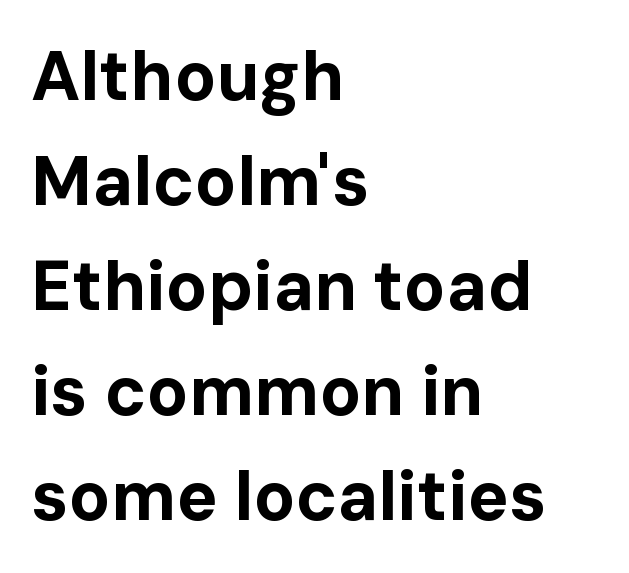
{"serif": "no", "italic": "no", "bold": "yes", "weight": "bold", "width": "normal", "stroke_contrast": "low", "x_height": "medium", "monospaced": "no", "underline": "no", "align": "left", "line_spacing": "normal", "line_spacing_ratio": 1.52, "letter_spacing": "normal", "letter_spacing_em": 0.0, "glyph_px": 69}
